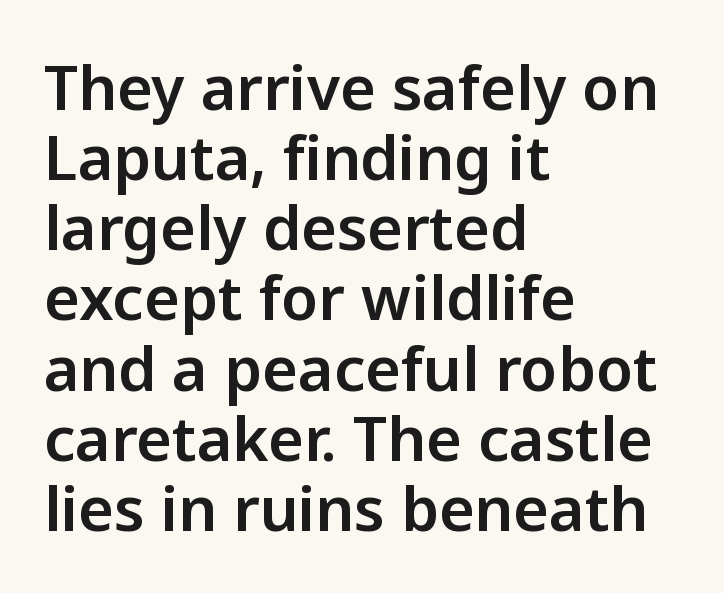
The lettering holds an erect, upright posture throughout. Do the characters align in a grid? No, the font is proportional. Does the leading feel generous? Not at all — it's pinched. The type family on display is of the sans-serif kind.
